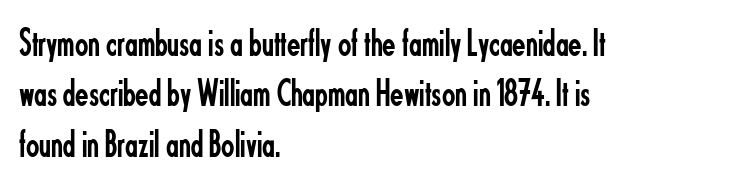
Casual observation: everything's shoved over to the left. Weight: in the light-to-regular range. Are there feet on the stems? There aren't — it's a sans. Observe the ordinary spacing: letters are neighbours, not strangers. This sample keeps an unexceptional amount of space between lines. Spacing verdict: proportional, widths tailored to each character.
